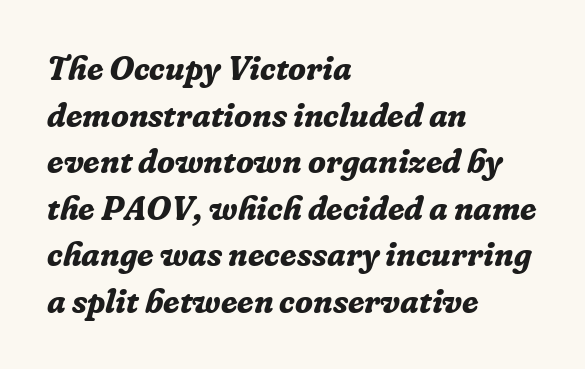
Q: Is the text bold? A: Yes.
Q: Is the text italic (slanted)? A: Yes, it leans right by about 16 degrees.
Q: Is the typeface a serif or a sans-serif typeface? A: Serif.
Q: Is the text underlined? A: No.
Q: How is the paragraph aligned? A: Left-aligned.
Q: Is the spacing between letters normal or unusually wide? A: Normal.
Q: Is the spacing between lines tight, normal or loose? A: Normal.
Q: Width (condensed, normal, or wide)? A: Normal.
Q: Stroke contrast? A: Low.
Q: x-height? A: Medium.
Q: Monospaced? A: No.
